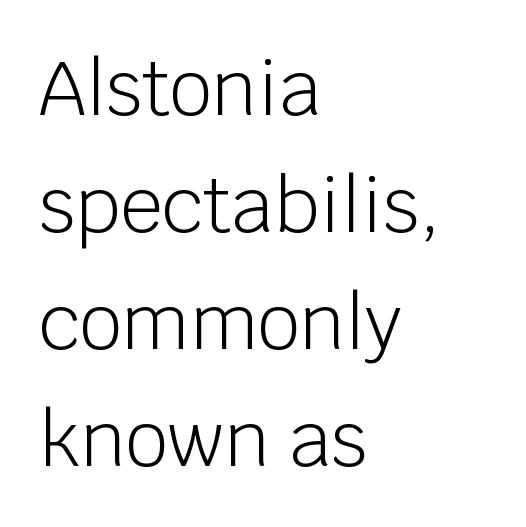
Q: Is the text bold? A: No.
Q: Is the text italic (slanted)? A: No, it is upright.
Q: Is the typeface a serif or a sans-serif typeface? A: Sans-serif.
Q: Is the text underlined? A: No.
Q: How is the paragraph aligned? A: Left-aligned.
Q: Is the spacing between letters normal or unusually wide? A: Normal.
Q: Is the spacing between lines tight, normal or loose? A: Normal.
Q: Width (condensed, normal, or wide)? A: Normal.
Q: Stroke contrast? A: Low.
Q: x-height? A: Large.
Q: Monospaced? A: No.
